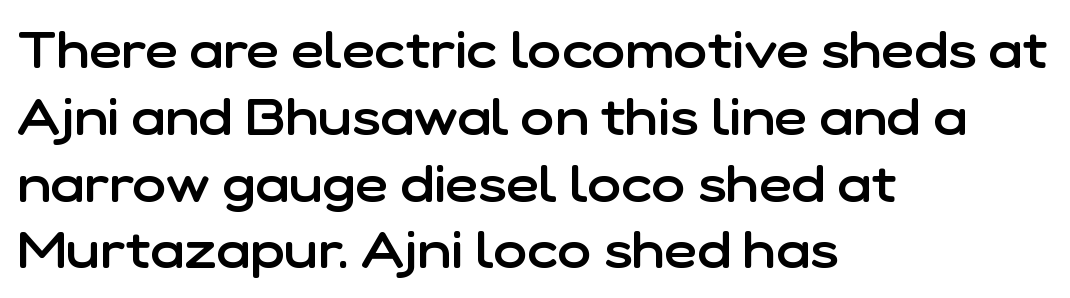
{"serif": "no", "italic": "no", "bold": "semi", "weight": "semibold", "width": "normal", "stroke_contrast": "low", "x_height": "medium", "monospaced": "no", "underline": "no", "align": "left", "line_spacing": "normal", "line_spacing_ratio": 1.31, "letter_spacing": "normal", "letter_spacing_em": 0.0, "glyph_px": 51}
